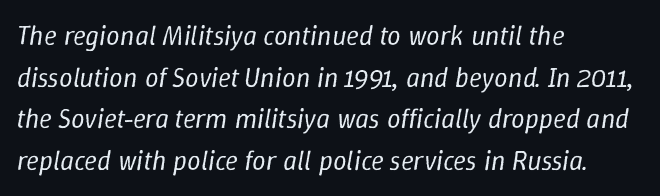
Q: Is the text bold? A: No.
Q: Is the text italic (slanted)? A: Yes, it leans right by about 9 degrees.
Q: Is the text underlined? A: No.
Q: How is the paragraph aligned? A: Left-aligned.
Q: Is the spacing between letters normal or unusually wide? A: Normal.
Q: Is the spacing between lines tight, normal or loose? A: Normal.
